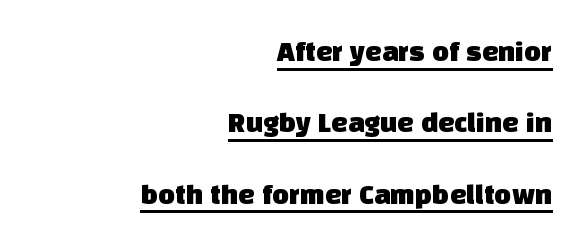
Q: Is the typeface a serif or a sans-serif typeface? A: Sans-serif.
Q: Is the text underlined? A: Yes.
Q: How is the paragraph aligned? A: Right-aligned.
Q: Is the spacing between letters normal or unusually wide? A: Normal.
Q: Is the spacing between lines tight, normal or loose? A: Loose.
Q: Width (condensed, normal, or wide)? A: Normal.
Q: Stroke contrast? A: Low.
Q: x-height? A: Large.
Q: Monospaced? A: No.
